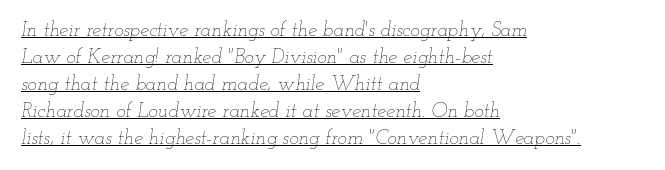
The image shows 20 px text type, italic (leaning right); set left-aligned, normal line spacing (1.35x), normal letter spacing, underlined.
